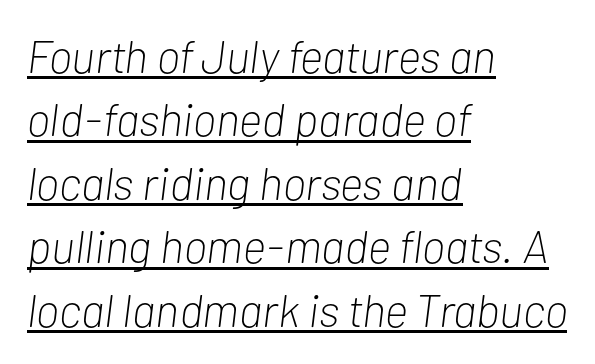
The image shows 46 px light, condensed type, italic (leaning right); set left-aligned, normal line spacing (1.38x), normal letter spacing, underlined; low stroke contrast and a medium x-height.
